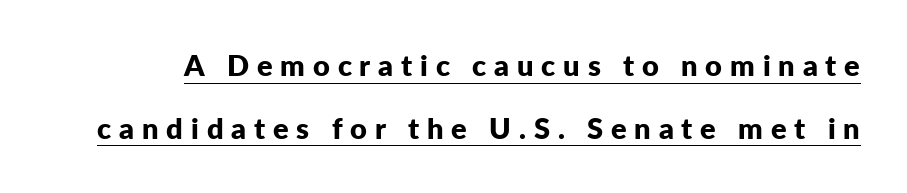
Q: Is the text bold? A: Yes.
Q: Is the text italic (slanted)? A: No, it is upright.
Q: Is the typeface a serif or a sans-serif typeface? A: Sans-serif.
Q: Is the text underlined? A: Yes.
Q: Is the spacing between letters normal or unusually wide? A: Unusually wide.
Q: Is the spacing between lines tight, normal or loose? A: Loose.
Q: Width (condensed, normal, or wide)? A: Normal.
Q: Stroke contrast? A: Low.
Q: x-height? A: Medium.
Q: Monospaced? A: No.
